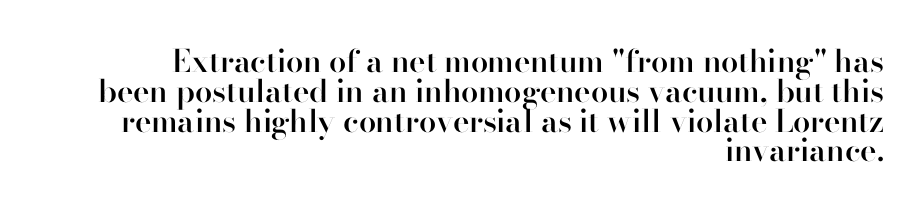
The rendering uses natural spacing where letterforms have individual widths. You can tell from the bare stems that sans-serif type was used. Ascenders rise straight up at ninety degrees. Interline gaps are noticeably narrow in this sample. In terms of weight, the rendering is demibold, just under bold. A typesetter would call this zero additional tracking.
